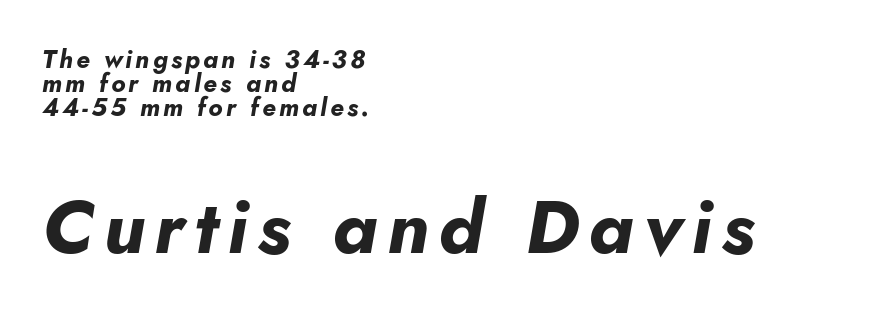
The whole block is typeset with a tilt. Heavy-handed strokes throughout: this text is bold. Each letter keeps its own natural width here, so spacing adapts to shape. The face used here appears at its bigger size in the lower chunk.
